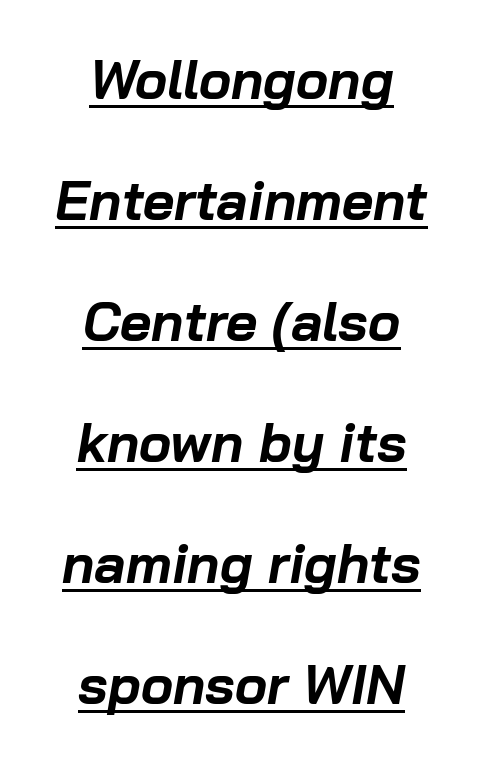
Q: Is the text bold? A: Yes.
Q: Is the text italic (slanted)? A: Yes, it leans right by about 10 degrees.
Q: Is the text underlined? A: Yes.
Q: How is the paragraph aligned? A: Centered.
Q: Is the spacing between letters normal or unusually wide? A: Normal.
Q: Is the spacing between lines tight, normal or loose? A: Loose.
Q: Width (condensed, normal, or wide)? A: Normal.
Q: Stroke contrast? A: Low.
Q: x-height? A: Medium.
Q: Monospaced? A: No.
